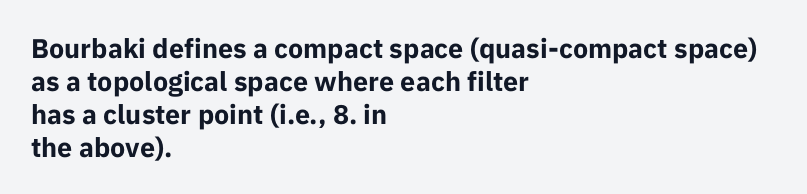
The image shows 27 px bold type, upright; set left-aligned, line spacing 1.22x, normal letter spacing, not underlined.
